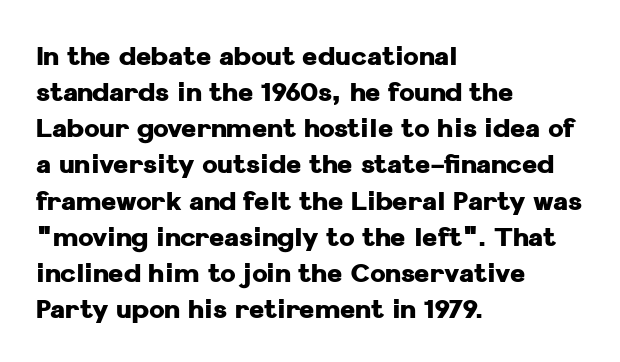
{"italic": "no", "bold": "yes", "underline": "no", "align": "left", "line_spacing": "normal", "line_spacing_ratio": 1.39, "letter_spacing": "normal", "letter_spacing_em": 0.0, "glyph_px": 26}
